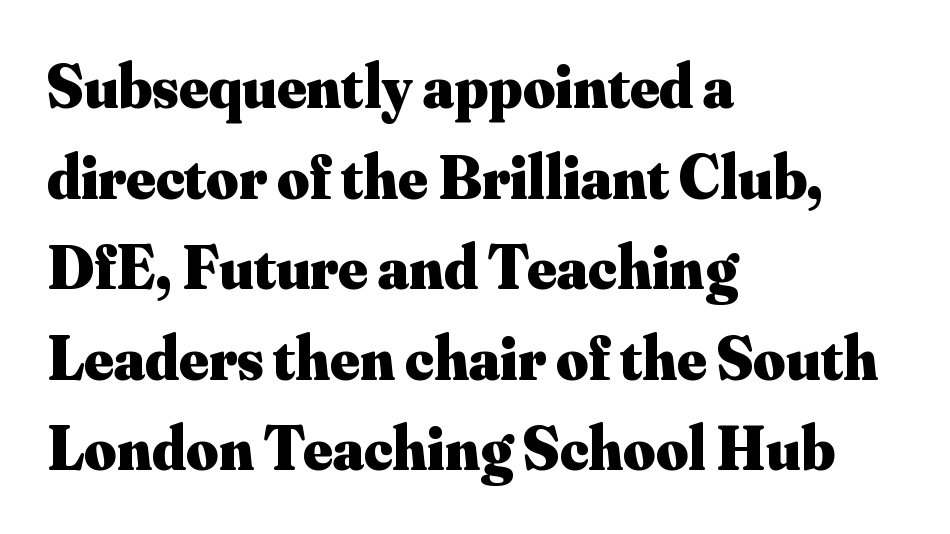
Q: Is the text bold? A: Yes.
Q: Is the text italic (slanted)? A: No, it is upright.
Q: Is the typeface a serif or a sans-serif typeface? A: Serif.
Q: Is the text underlined? A: No.
Q: How is the paragraph aligned? A: Left-aligned.
Q: Is the spacing between letters normal or unusually wide? A: Normal.
Q: Is the spacing between lines tight, normal or loose? A: Normal.
Q: Width (condensed, normal, or wide)? A: Normal.
Q: Stroke contrast? A: Medium.
Q: x-height? A: Small.
Q: Monospaced? A: No.
